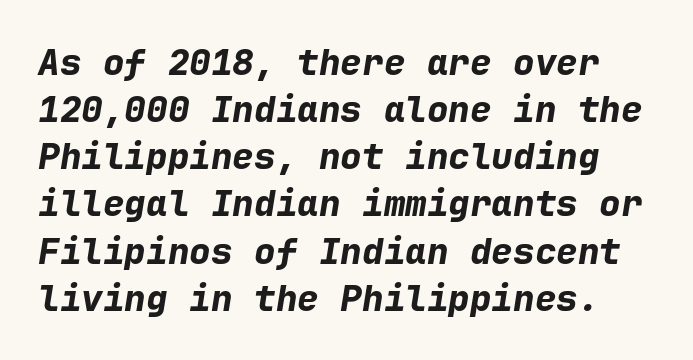
The type is set solid horizontally, with unmodified tracking. Thick stems and heavy bowls — unmistakably bold. The font's italic variant was chosen for this text. Summary of vertical rhythm: regular, with standard interline spacing. The rendering uses typewriter-style spacing with identical character cells. The area under the type is left untouched.
